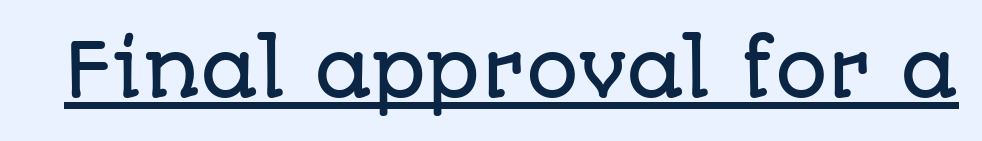
Q: Is the text italic (slanted)? A: No, it is upright.
Q: Is the typeface a serif or a sans-serif typeface? A: Sans-serif.
Q: Is the text underlined? A: Yes.
Q: Is the spacing between letters normal or unusually wide? A: Normal.
Q: Width (condensed, normal, or wide)? A: Normal.
Q: Stroke contrast? A: Low.
Q: x-height? A: Large.
Q: Monospaced? A: No.
